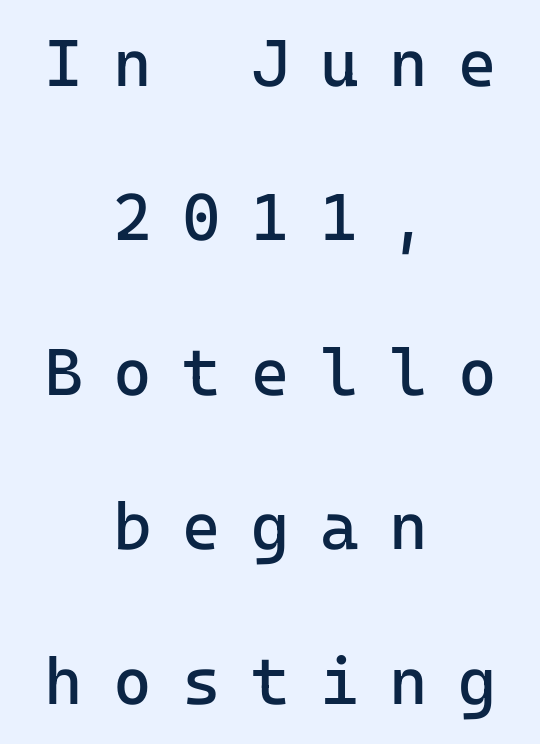
Q: Is the text bold? A: No.
Q: Is the text italic (slanted)? A: No, it is upright.
Q: Is the typeface a serif or a sans-serif typeface? A: Sans-serif.
Q: Is the text underlined? A: No.
Q: How is the paragraph aligned? A: Centered.
Q: Is the spacing between letters normal or unusually wide? A: Unusually wide.
Q: Is the spacing between lines tight, normal or loose? A: Loose.
Q: Width (condensed, normal, or wide)? A: Normal.
Q: Stroke contrast? A: Low.
Q: x-height? A: Medium.
